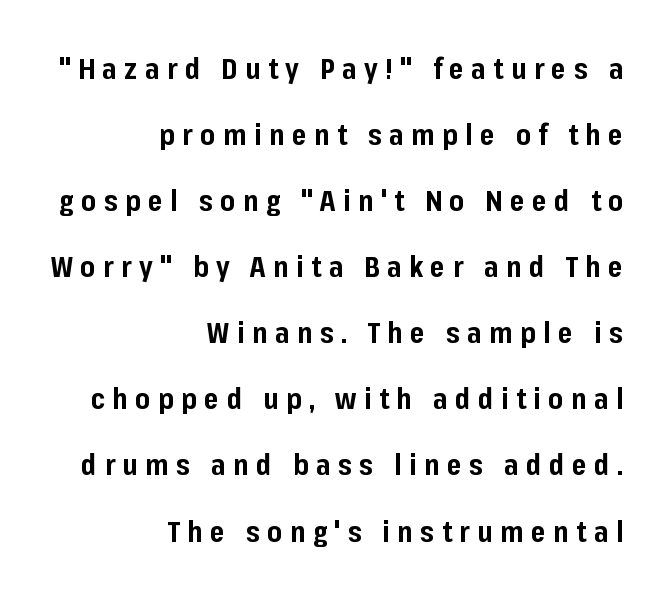
{"serif": "no", "italic": "no", "bold": "yes", "weight": "bold", "width": "normal", "stroke_contrast": "low", "x_height": "medium", "monospaced": "no", "underline": "no", "align": "right", "line_spacing": "loose", "line_spacing_ratio": 2.36, "letter_spacing": "wide", "letter_spacing_em": 0.27, "glyph_px": 28}
